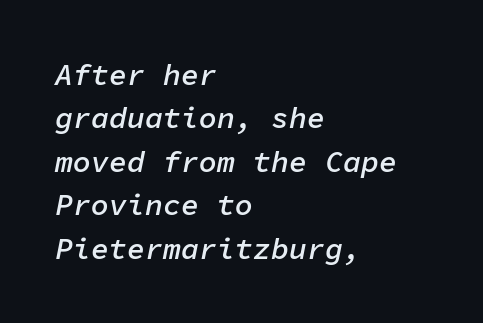
{"italic": "yes", "lean": "right", "slant_degrees": 11, "bold": "semi", "weight": "semibold", "width": "normal", "stroke_contrast": "low", "x_height": "medium", "monospaced": "yes", "underline": "no", "align": "left", "line_spacing": "normal", "line_spacing_ratio": 1.45, "letter_spacing": "normal", "letter_spacing_em": 0.0, "glyph_px": 30}
